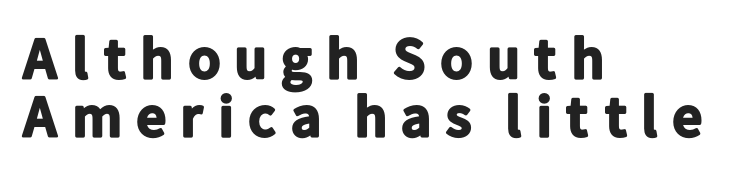
The face used here is proportionally spaced, like ordinary book or web type. The type family on display is of the sans-serif kind. Which margin do the lines hug? The left one — the right edge is uneven. The lines are packed closely together with very little leading. Heavy, bold letterforms.
